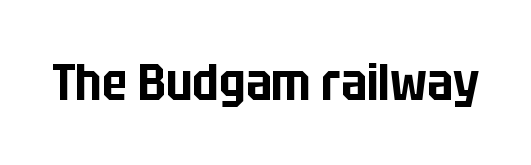
Q: Is the text italic (slanted)? A: No, it is upright.
Q: Is the typeface a serif or a sans-serif typeface? A: Sans-serif.
Q: Is the text underlined? A: No.
Q: Is the spacing between letters normal or unusually wide? A: Normal.
Q: Width (condensed, normal, or wide)? A: Condensed.
Q: Stroke contrast? A: Low.
Q: x-height? A: Large.
Q: Monospaced? A: No.
